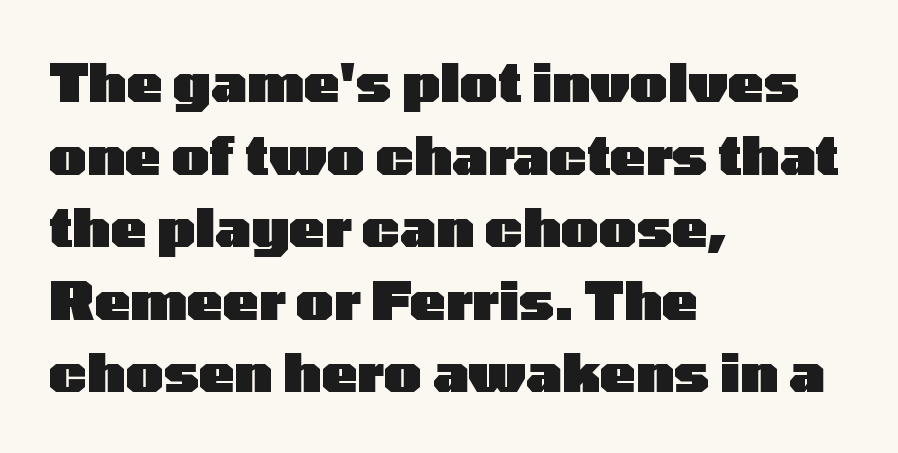
{"serif": "no", "italic": "no", "bold": "yes", "weight": "heavy", "width": "wide", "stroke_contrast": "low", "x_height": "medium", "monospaced": "no", "underline": "no", "align": "left", "line_spacing": "normal", "line_spacing_ratio": 1.37, "letter_spacing": "normal", "letter_spacing_em": 0.0, "glyph_px": 53}
